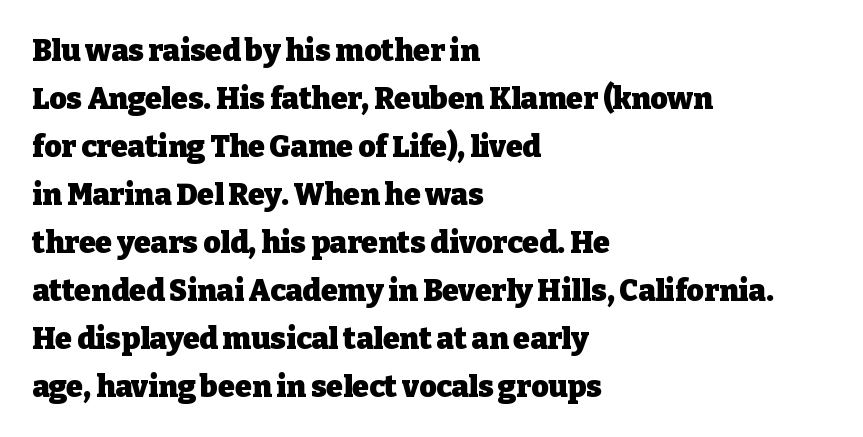
Are there feet on the stems? There are — it's a serif. The type is set solid horizontally, with unmodified tracking. Regular leading. The foot of each line stays bare and open.
